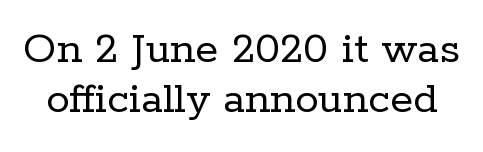
Honestly, the letter spacing is just normal — you wouldn't notice it. The type sits square on the baseline with zero lean. The letterforms sit at book weight or below. Unlike a clean sans, this face finishes its strokes with serifs. If you measured baseline to baseline, you'd find a short distance.
